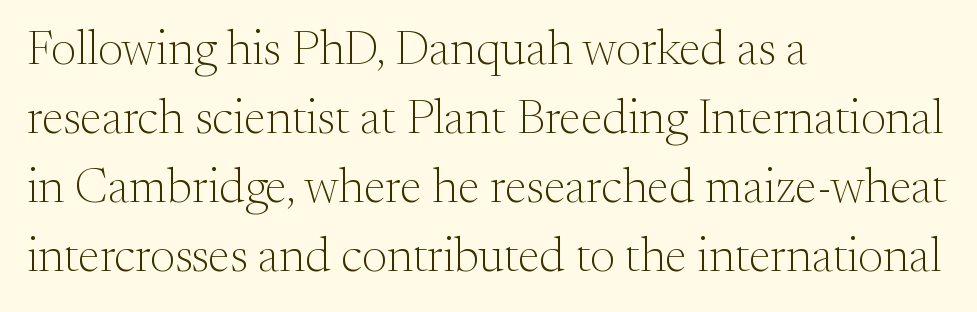
Q: Is the text bold? A: No.
Q: Is the text italic (slanted)? A: No, it is upright.
Q: Is the typeface a serif or a sans-serif typeface? A: Serif.
Q: Is the text underlined? A: No.
Q: How is the paragraph aligned? A: Left-aligned.
Q: Is the spacing between letters normal or unusually wide? A: Normal.
Q: Is the spacing between lines tight, normal or loose? A: Normal.
Q: Width (condensed, normal, or wide)? A: Normal.
Q: Stroke contrast? A: Medium.
Q: x-height? A: Small.
Q: Monospaced? A: No.
